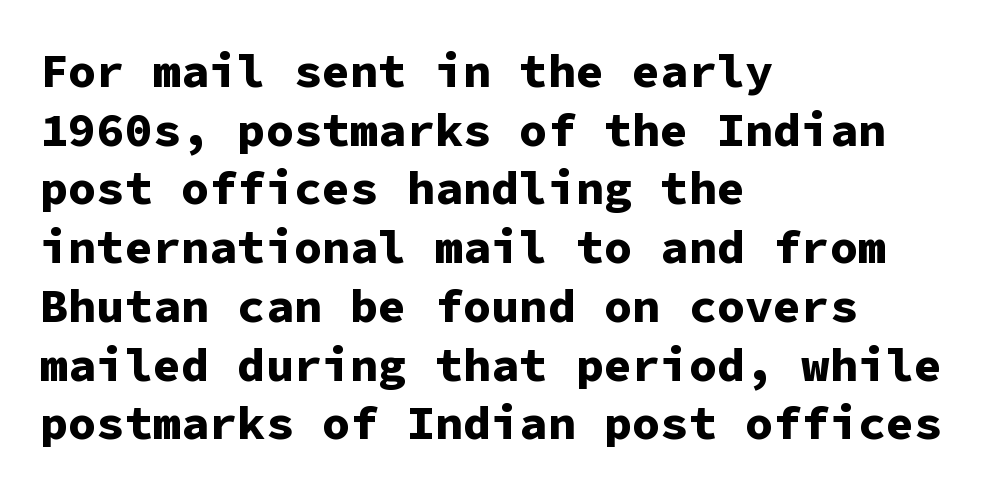
Q: Is the text bold? A: Yes.
Q: Is the text italic (slanted)? A: No, it is upright.
Q: Is the typeface a serif or a sans-serif typeface? A: Sans-serif.
Q: Is the text underlined? A: No.
Q: How is the paragraph aligned? A: Left-aligned.
Q: Is the spacing between letters normal or unusually wide? A: Normal.
Q: Is the spacing between lines tight, normal or loose? A: Normal.
Q: Width (condensed, normal, or wide)? A: Normal.
Q: Stroke contrast? A: Low.
Q: x-height? A: Medium.
Q: Monospaced? A: Yes.
